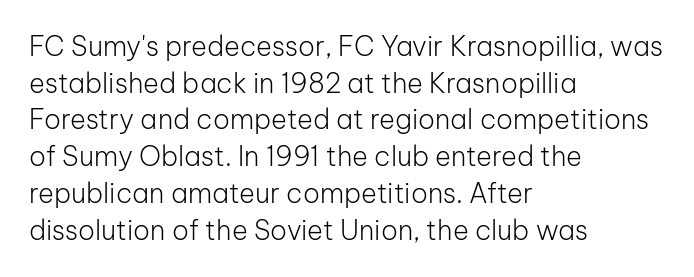
Q: Is the text bold? A: No.
Q: Is the text italic (slanted)? A: No, it is upright.
Q: Is the text underlined? A: No.
Q: How is the paragraph aligned? A: Left-aligned.
Q: Is the spacing between letters normal or unusually wide? A: Normal.
Q: Is the spacing between lines tight, normal or loose? A: Normal.
